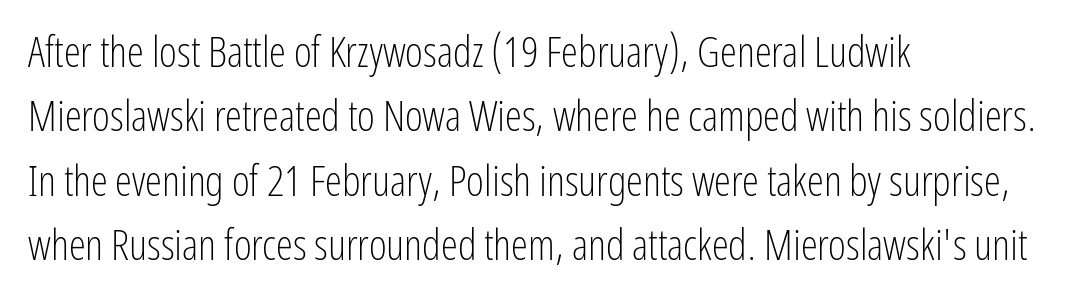
Q: Is the text bold? A: No.
Q: Is the text italic (slanted)? A: No, it is upright.
Q: Is the typeface a serif or a sans-serif typeface? A: Sans-serif.
Q: Is the text underlined? A: No.
Q: How is the paragraph aligned? A: Left-aligned.
Q: Is the spacing between letters normal or unusually wide? A: Normal.
Q: Is the spacing between lines tight, normal or loose? A: Normal.
Q: Width (condensed, normal, or wide)? A: Condensed.
Q: Stroke contrast? A: Low.
Q: x-height? A: Medium.
Q: Monospaced? A: No.
